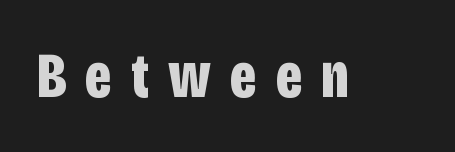
{"serif": "no", "italic": "no", "bold": "yes", "weight": "bold", "width": "condensed", "stroke_contrast": "low", "x_height": "large", "monospaced": "no", "underline": "no", "letter_spacing": "wide", "letter_spacing_em": 0.3, "glyph_px": 64}
